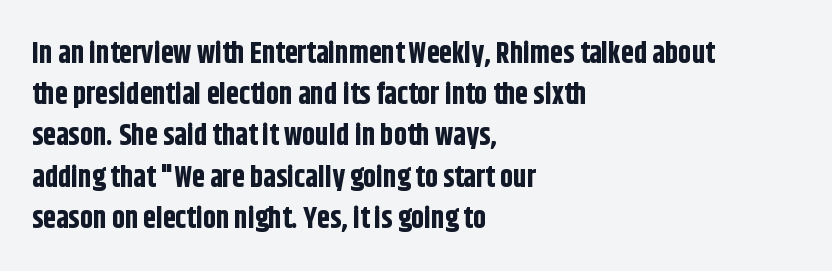
{"serif": "no", "italic": "no", "bold": "yes", "weight": "bold", "width": "condensed", "stroke_contrast": "low", "x_height": "large", "monospaced": "no", "underline": "no", "align": "left", "line_spacing": "normal", "line_spacing_ratio": 1.42, "letter_spacing": "normal", "letter_spacing_em": 0.0, "glyph_px": 29}
